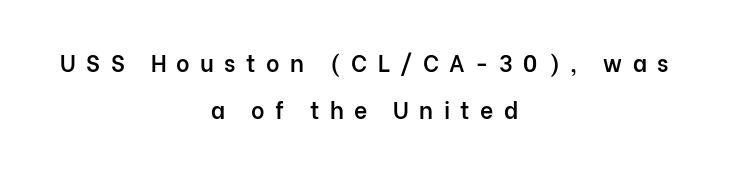
Unlike italic type, these characters show no tilt at all. Here the glyphs are tracked loosely, breaking word shapes into spaced letters. Is the block centered? Yes — each line is placed symmetrically about the middle. Stroke thickness is moderately raised; the sample reads as semibold. No word sits above an underline.
